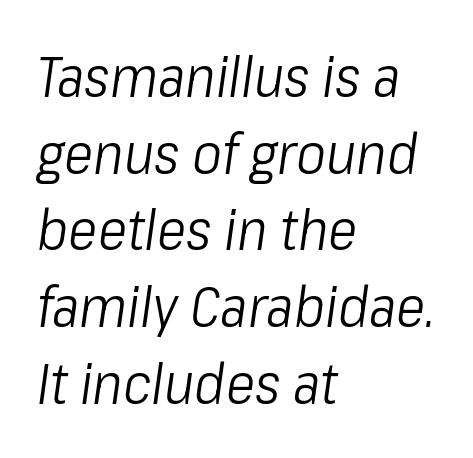
Do the characters align in a grid? No, the font is proportional. The letters are slanted; this is an italic face. The passage shown has conventional tracking throughout. These lines stack with their left ends in a neat column.
